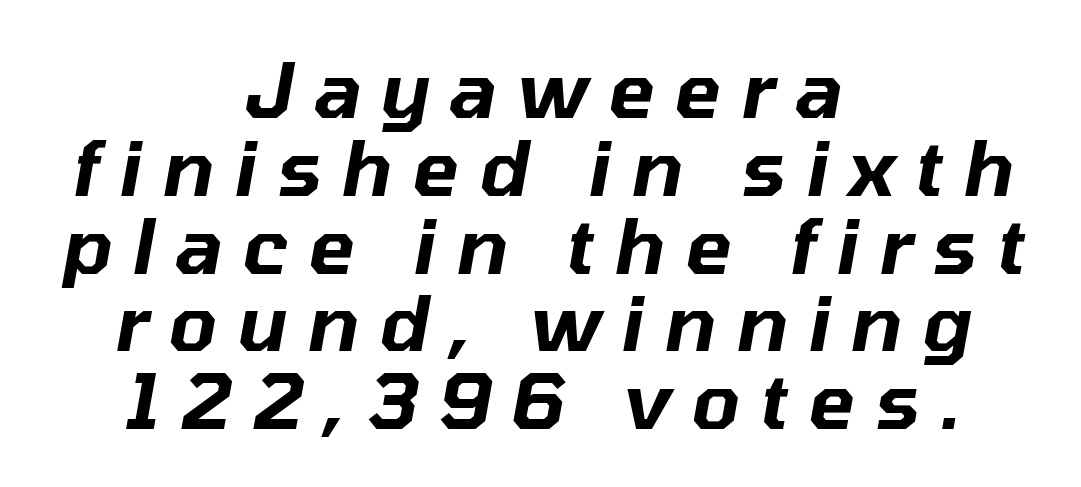
The typography opts for an oblique posture over an upright one. You could not count columns in this text — the font is proportionally spaced. Honestly, the letter spacing is so wide it's the main thing you notice. These lines are centered, leaving both edges ragged. Rows of type sit shoulder to shoulder in the vertical direction. Bare-footed words on every line.
